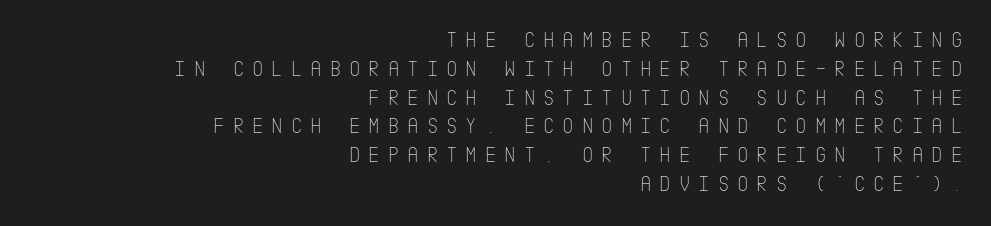
{"italic": "no", "bold": "no", "underline": "no", "align": "right", "line_spacing": "normal", "line_spacing_ratio": 1.31, "letter_spacing": "wide", "letter_spacing_em": 0.36, "glyph_px": 22}
